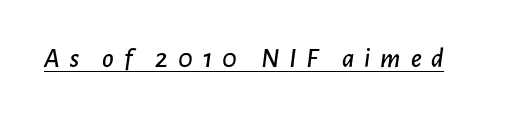
Q: Is the text italic (slanted)? A: Yes, it leans right by about 7 degrees.
Q: Is the text underlined? A: Yes.
Q: Is the spacing between letters normal or unusually wide? A: Unusually wide.
Q: Width (condensed, normal, or wide)? A: Normal.
Q: Stroke contrast? A: Low.
Q: x-height? A: Medium.
Q: Monospaced? A: No.
